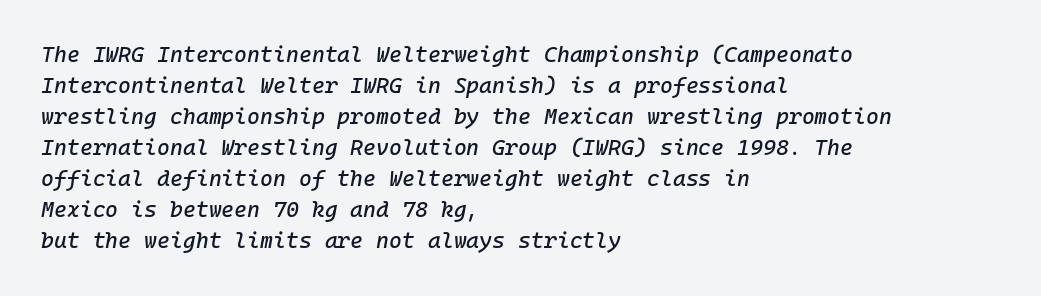
The typography opts for an oblique posture over an upright one. The line texture is even and compact thanks to regular tracking. Each line starts at the same left margin while the right side varies. The rows are spaced the way most documents space them. Beneath every word, the page is bare.
